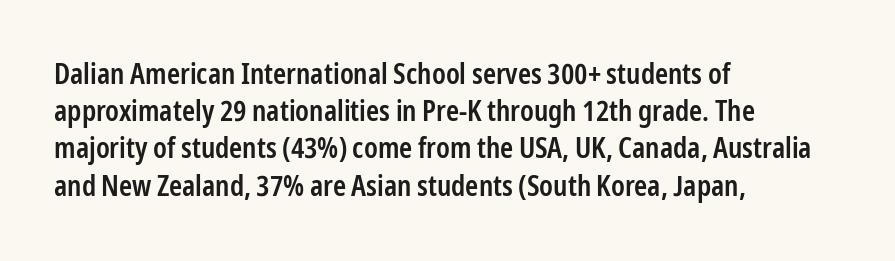
The letters sit at their default tracking, neither squeezed nor spread. The specimen omits any rule beneath the text block's lines. Does the weight exceed regular? Yes, but only to semibold. You can tell it's not italic because the verticals are truly vertical.
